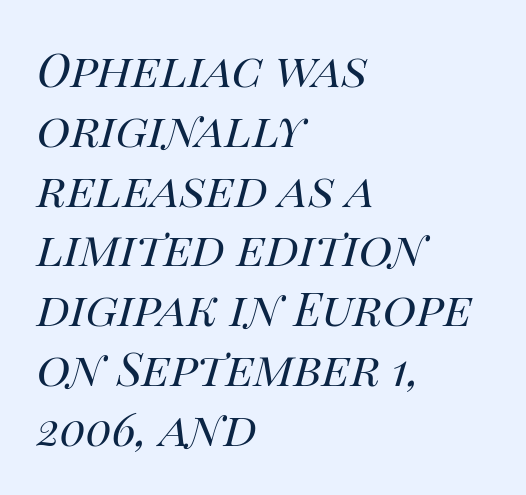
Q: Is the text bold? A: No.
Q: Is the text italic (slanted)? A: Yes, it leans right by about 14 degrees.
Q: Is the text underlined? A: No.
Q: How is the paragraph aligned? A: Left-aligned.
Q: Is the spacing between letters normal or unusually wide? A: Normal.
Q: Is the spacing between lines tight, normal or loose? A: Normal.
Q: Width (condensed, normal, or wide)? A: Normal.
Q: Stroke contrast? A: High.
Q: x-height? A: Large.
Q: Monospaced? A: No.
